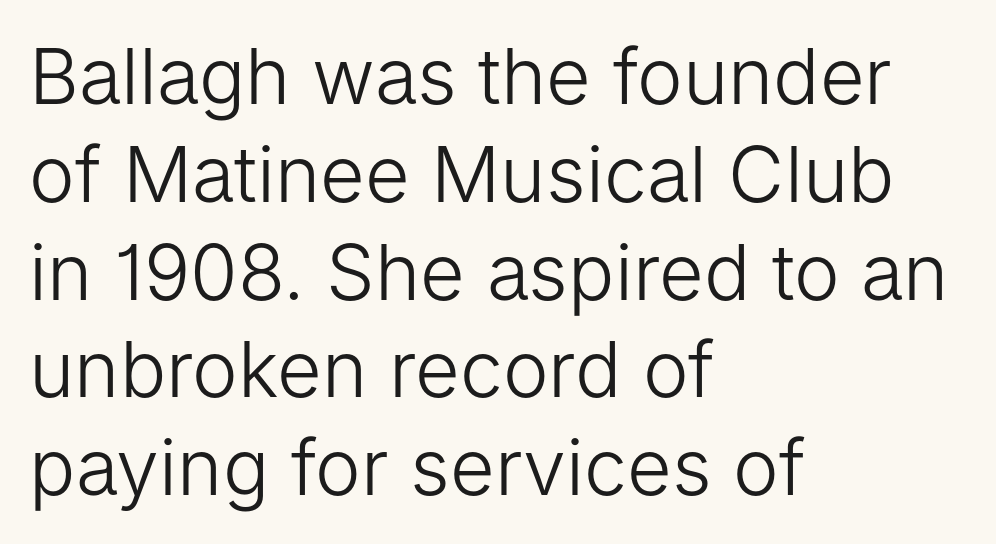
The image shows 77 px light sans-serif type, upright; set left-aligned, normal line spacing (1.27x), normal letter spacing, not underlined; low stroke contrast and a medium x-height.
